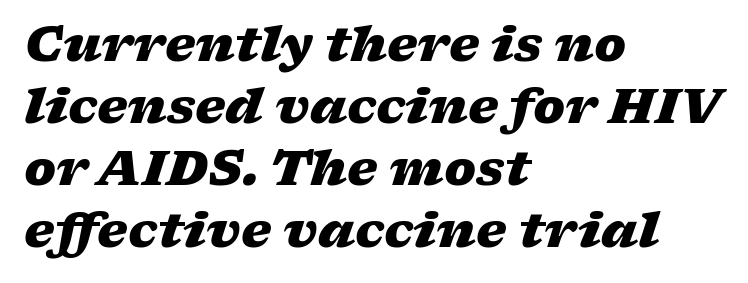
{"italic": "yes", "lean": "right", "slant_degrees": 17, "bold": "yes", "weight": "heavy", "width": "wide", "stroke_contrast": "low", "x_height": "medium", "monospaced": "no", "underline": "no", "align": "left", "line_spacing": "normal", "line_spacing_ratio": 1.29, "letter_spacing": "normal", "letter_spacing_em": 0.0, "glyph_px": 48}
